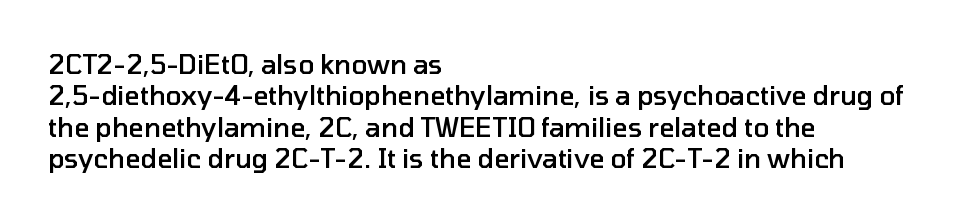
Q: Is the text bold? A: Semi-bold.
Q: Is the text italic (slanted)? A: No, it is upright.
Q: Is the text underlined? A: No.
Q: How is the paragraph aligned? A: Left-aligned.
Q: Is the spacing between letters normal or unusually wide? A: Normal.
